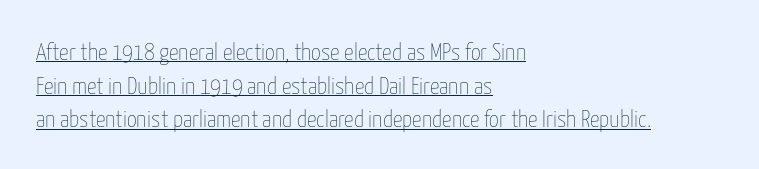
The image shows 24 px text type, upright; set left-aligned, normal line spacing (1.4x), normal letter spacing, underlined.
